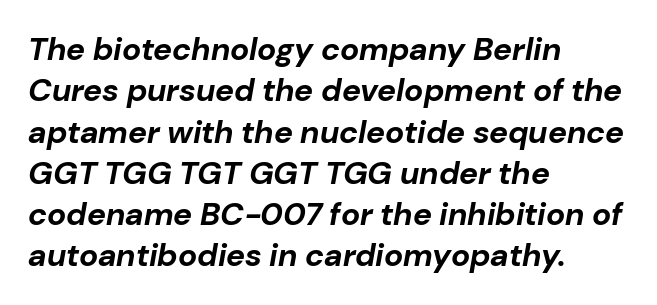
The image shows 32 px bold type, italic (leaning right); set left-aligned, normal line spacing (1.29x), normal letter spacing, not underlined; low stroke contrast and a medium x-height.
